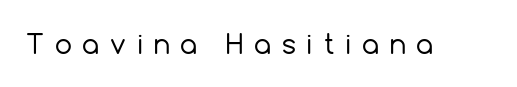
Q: Is the text bold? A: No.
Q: Is the text italic (slanted)? A: No, it is upright.
Q: Is the text underlined? A: No.
Q: Is the spacing between letters normal or unusually wide? A: Unusually wide.
